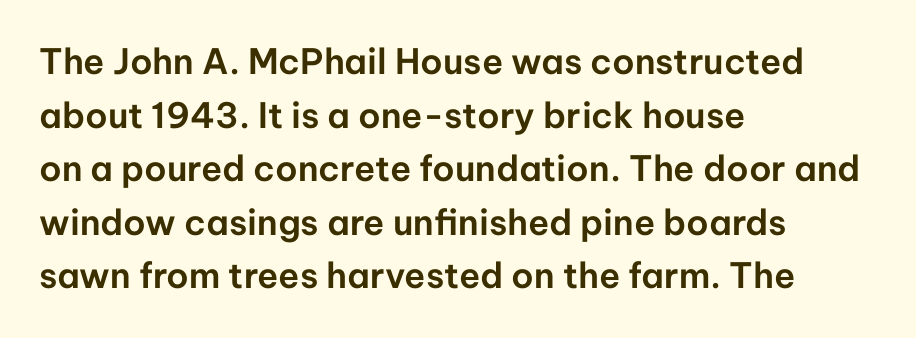
The image shows 35 px sans-serif type, upright; set left-aligned, normal line spacing (1.53x), normal letter spacing, not underlined; low stroke contrast and a medium x-height.
